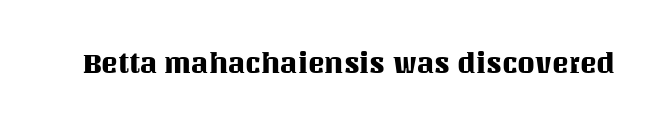
The image shows 28 px text type, upright; set normal letter spacing, not underlined; medium stroke contrast and a large x-height.
